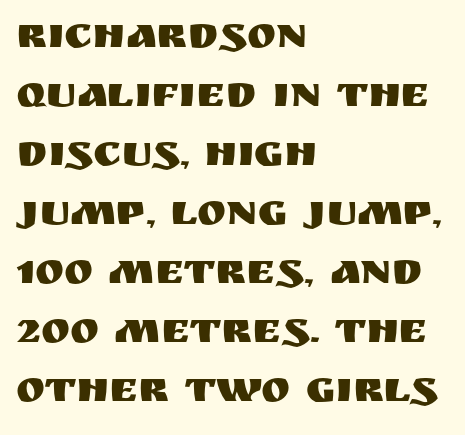
{"serif": "no", "italic": "no", "width": "normal", "stroke_contrast": "medium", "x_height": "large", "monospaced": "no", "underline": "no", "align": "left", "line_spacing": "normal", "line_spacing_ratio": 1.34, "letter_spacing": "normal", "letter_spacing_em": 0.0, "glyph_px": 44}
